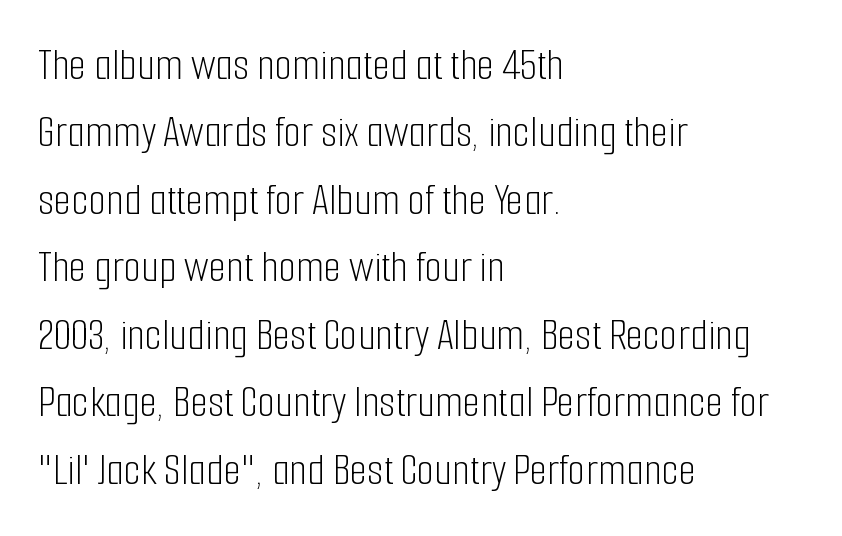
Q: Is the text bold? A: No.
Q: Is the text italic (slanted)? A: No, it is upright.
Q: Is the typeface a serif or a sans-serif typeface? A: Sans-serif.
Q: Is the text underlined? A: No.
Q: How is the paragraph aligned? A: Left-aligned.
Q: Is the spacing between letters normal or unusually wide? A: Normal.
Q: Is the spacing between lines tight, normal or loose? A: Normal.
Q: Width (condensed, normal, or wide)? A: Condensed.
Q: Stroke contrast? A: Low.
Q: x-height? A: Medium.
Q: Monospaced? A: No.
